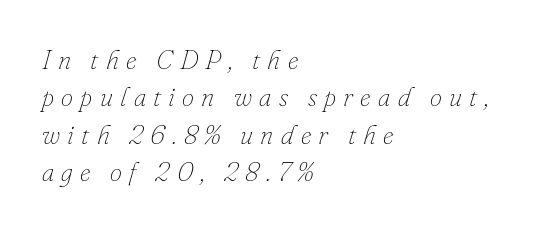
How are the letters spaced? Widely, with obvious added tracking. Regular leading. Stroke thickness stays within the range of a standard reading face or lighter. In terms of posture, this sample is oblique.
